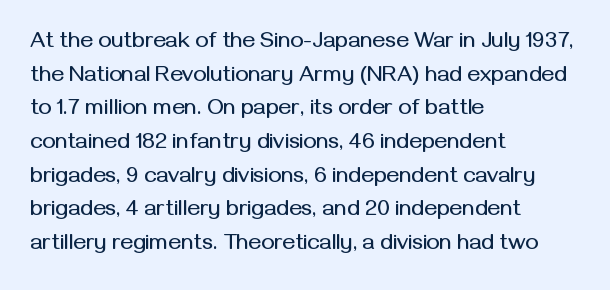
The image shows 22 px text type, upright; set left-aligned, normal line spacing (1.53x), normal letter spacing, not underlined.
